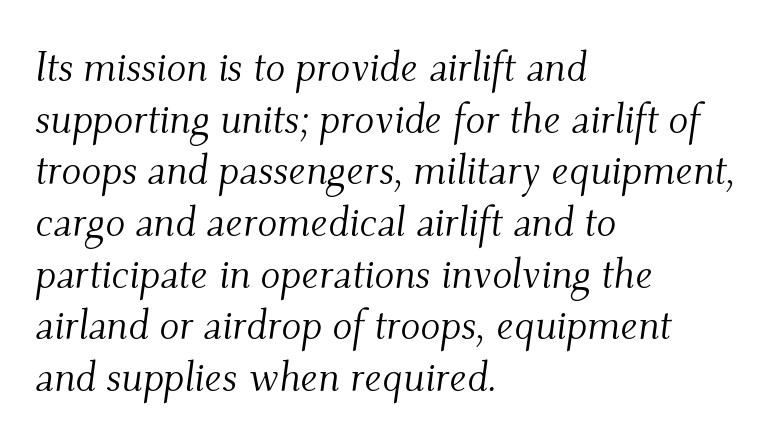
Q: Is the text bold? A: No.
Q: Is the text italic (slanted)? A: Yes, it leans right by about 9 degrees.
Q: Is the typeface a serif or a sans-serif typeface? A: Serif.
Q: Is the text underlined? A: No.
Q: How is the paragraph aligned? A: Left-aligned.
Q: Is the spacing between letters normal or unusually wide? A: Normal.
Q: Is the spacing between lines tight, normal or loose? A: Normal.
Q: Width (condensed, normal, or wide)? A: Normal.
Q: Stroke contrast? A: Medium.
Q: x-height? A: Small.
Q: Monospaced? A: No.
